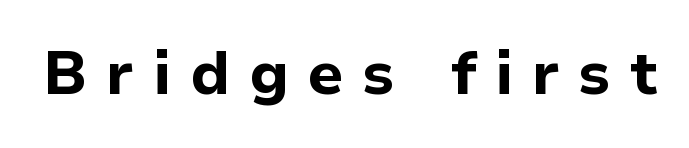
{"serif": "no", "italic": "no", "bold": "yes", "weight": "bold", "width": "normal", "stroke_contrast": "low", "x_height": "medium", "monospaced": "no", "underline": "no", "letter_spacing": "wide", "letter_spacing_em": 0.31, "glyph_px": 61}
